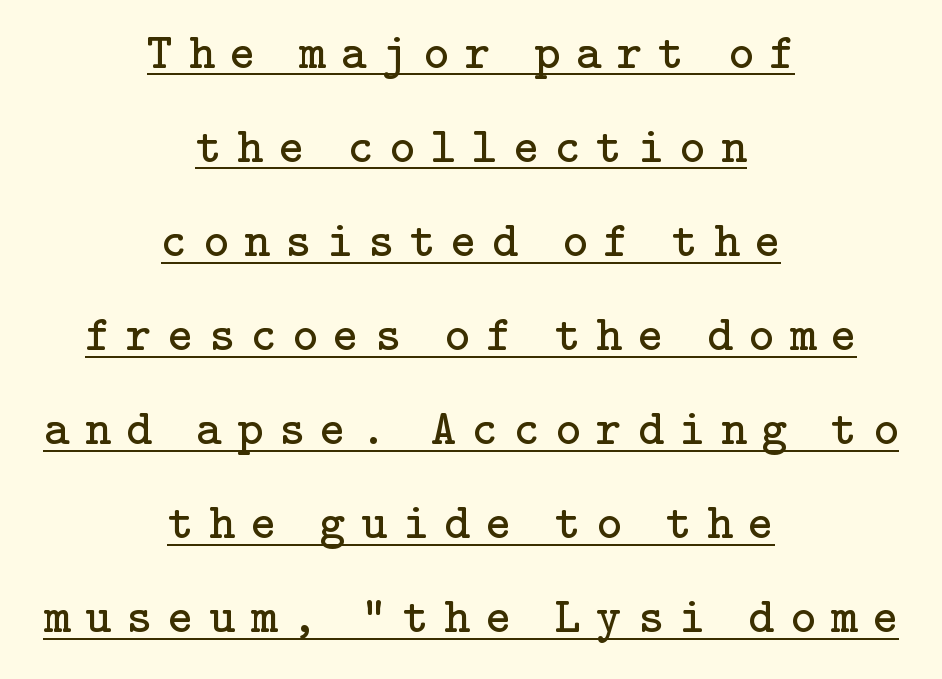
The image shows 49 px regular-weight serif type, upright; set centered, loose line spacing (1.92x), unusually wide letter spacing (+0.32 em), underlined; low stroke contrast and a medium x-height.
